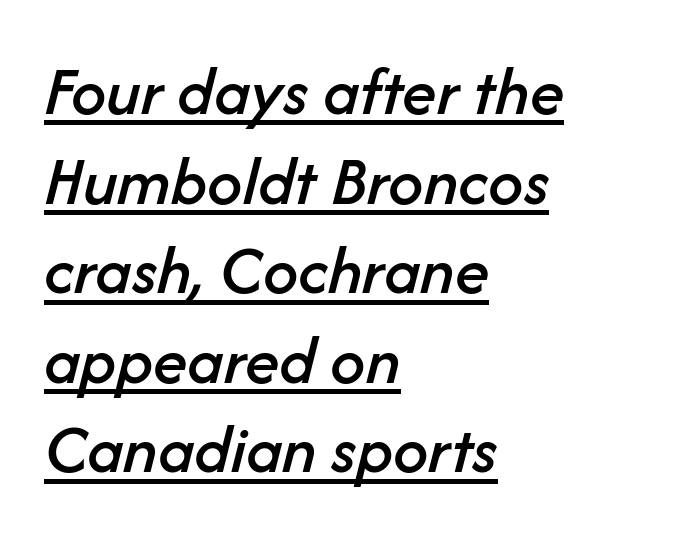
Q: Is the text italic (slanted)? A: Yes, it leans right by about 14 degrees.
Q: Is the text underlined? A: Yes.
Q: How is the paragraph aligned? A: Left-aligned.
Q: Is the spacing between letters normal or unusually wide? A: Normal.
Q: Is the spacing between lines tight, normal or loose? A: Normal.
Q: Width (condensed, normal, or wide)? A: Normal.
Q: Stroke contrast? A: Low.
Q: x-height? A: Medium.
Q: Monospaced? A: No.
